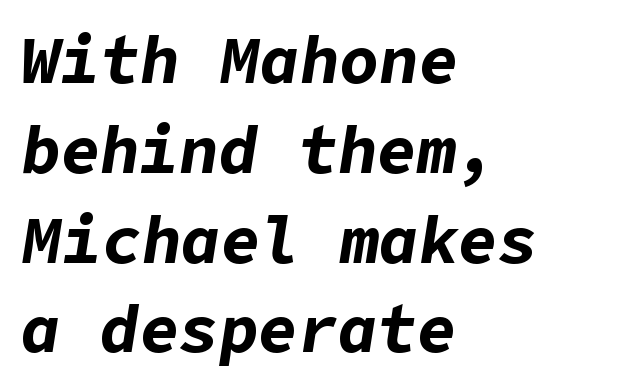
{"italic": "yes", "lean": "right", "slant_degrees": 9, "bold": "yes", "weight": "bold", "width": "normal", "stroke_contrast": "low", "x_height": "medium", "underline": "no", "align": "left", "line_spacing": "normal", "line_spacing_ratio": 1.36, "letter_spacing": "normal", "letter_spacing_em": 0.0, "glyph_px": 66}
